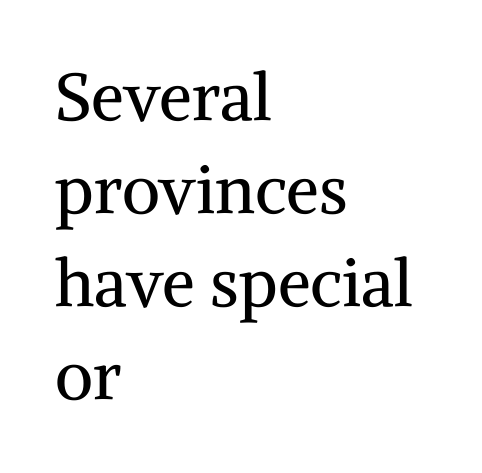
Quick note: not italic, upright. Casual observation: everything's shoved over to the left. There is no visible air inserted between adjacent glyphs. The baseline area is clear. The glyphs in this specimen are seriffed.
